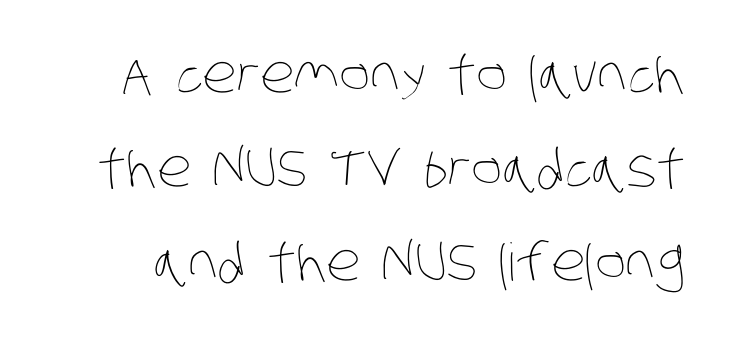
The image shows 52 px thin, condensed type; set line spacing 1.81x, normal letter spacing, not underlined; low stroke contrast and a large x-height.
